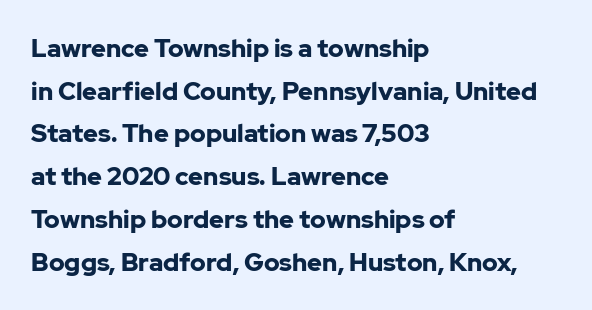
Tall strokes in this sample are plumb rather than angled. What stands out about the letter spacing? Nothing — it is the standard amount. Decoration check: the copy has no underline. A student would call this left alignment; a typographer would say flush left, rag right. A dark, heavy texture on the line: the type is bold.
